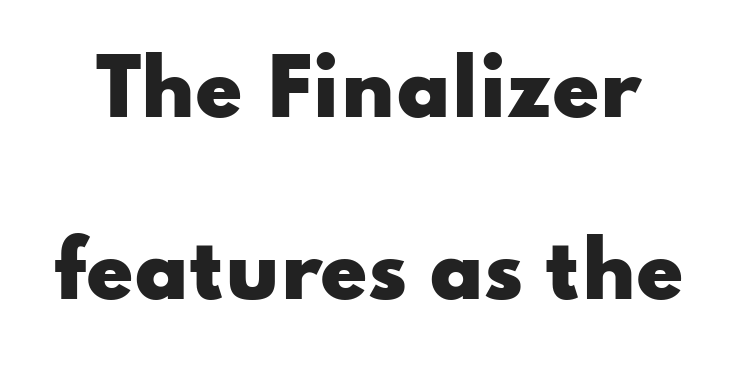
{"serif": "no", "italic": "no", "bold": "yes", "weight": "heavy", "width": "wide", "stroke_contrast": "low", "x_height": "small", "monospaced": "no", "underline": "no", "line_spacing": "loose", "line_spacing_ratio": 2.39, "letter_spacing": "normal", "letter_spacing_em": 0.0, "glyph_px": 76}
